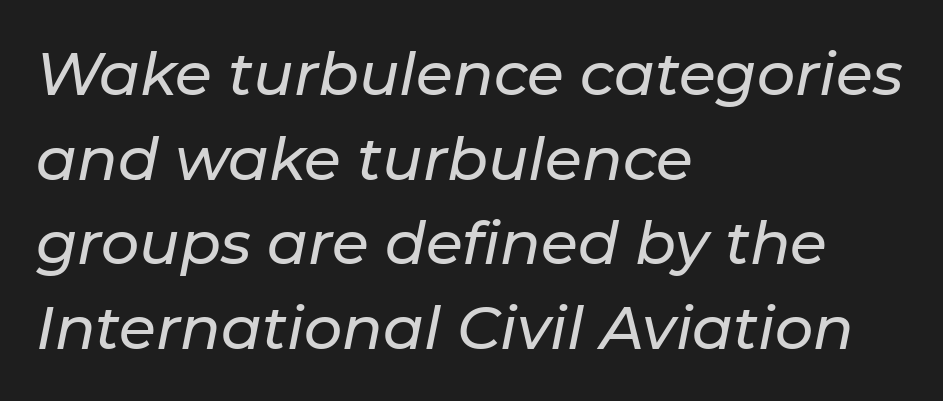
{"italic": "yes", "lean": "right", "slant_degrees": 11, "width": "normal", "stroke_contrast": "low", "x_height": "medium", "monospaced": "no", "underline": "no", "align": "left", "line_spacing": "normal", "line_spacing_ratio": 1.41, "letter_spacing": "normal", "letter_spacing_em": 0.0, "glyph_px": 60}
